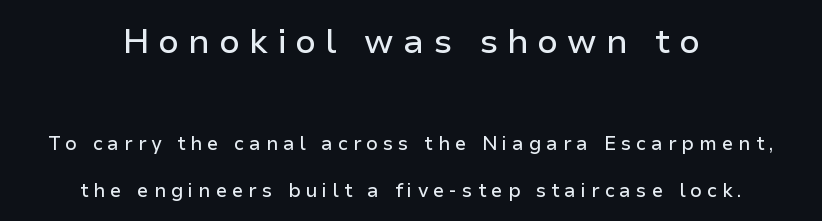
The image shows 34 px sans-serif type, upright; set centered, loose line spacing (2.49x), unusually wide letter spacing (+0.26 em), not underlined; the first (top) block is 1.79x larger; low stroke contrast and a medium x-height.
